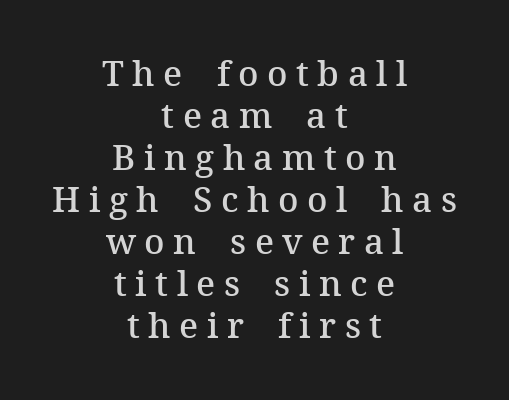
One-word summary of the alignment: center. Observe the wide spacing: letters keep a clear distance from each other. The typesetting leans somewhat heavy: a semibold. Unlike italic type, these characters show no tilt at all.
